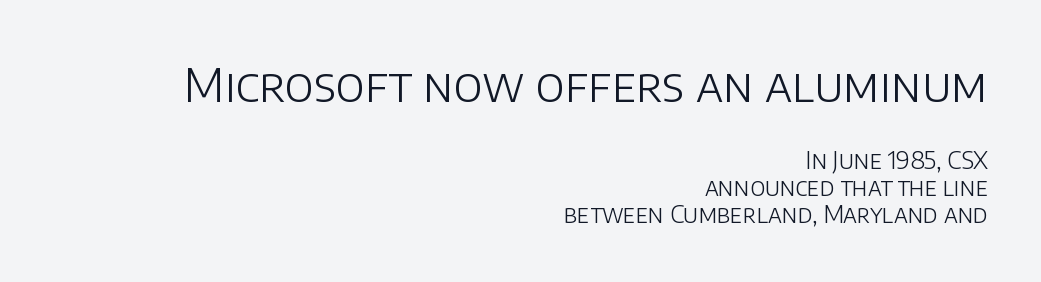
Q: Is the text bold? A: No.
Q: Is the text italic (slanted)? A: No, it is upright.
Q: Is the typeface a serif or a sans-serif typeface? A: Sans-serif.
Q: Is the text underlined? A: No.
Q: How is the paragraph aligned? A: Right-aligned.
Q: Is the spacing between letters normal or unusually wide? A: Normal.
Q: Is the spacing between lines tight, normal or loose? A: Tight.
Q: Which block of text is set in a larger size, the first (top) or the second (bottom)? A: The first (top) one.
Q: Width (condensed, normal, or wide)? A: Normal.
Q: Stroke contrast? A: Low.
Q: x-height? A: Large.
Q: Monospaced? A: No.
